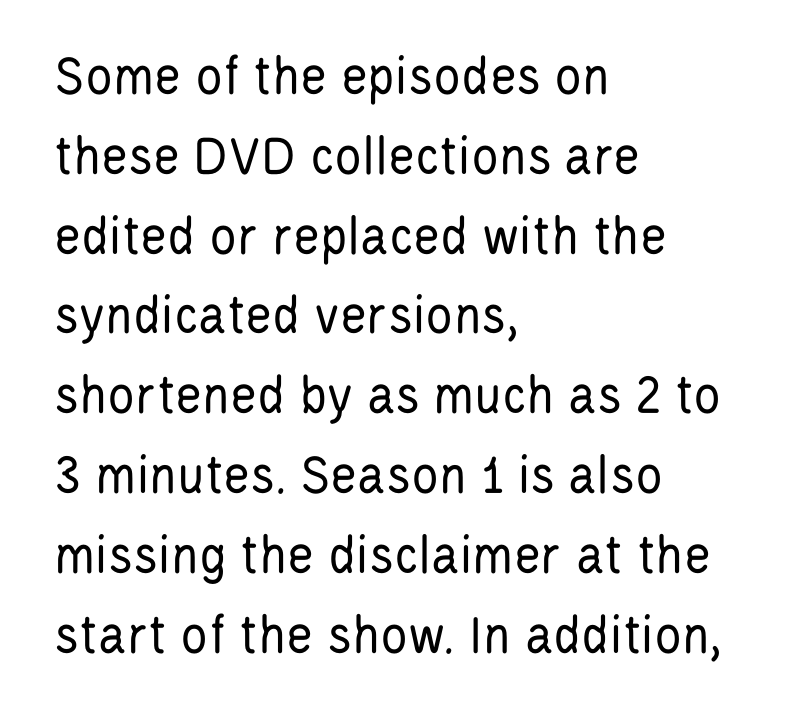
What stands out about the letter spacing? Nothing — it is the standard amount. Is this a fixed-width face? No — the glyphs have proportional, varying widths. The lines in this sample share a left origin and differ only in where they stop. Weight: not bold — regular or lighter. This rendering features lettering with no underline. Typographically, this falls in the sans-serif category.
